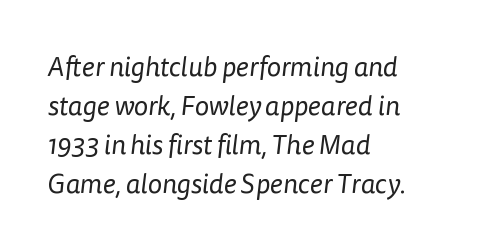
Q: Is the text bold? A: No.
Q: Is the text underlined? A: No.
Q: How is the paragraph aligned? A: Left-aligned.
Q: Is the spacing between letters normal or unusually wide? A: Normal.
Q: Is the spacing between lines tight, normal or loose? A: Normal.
